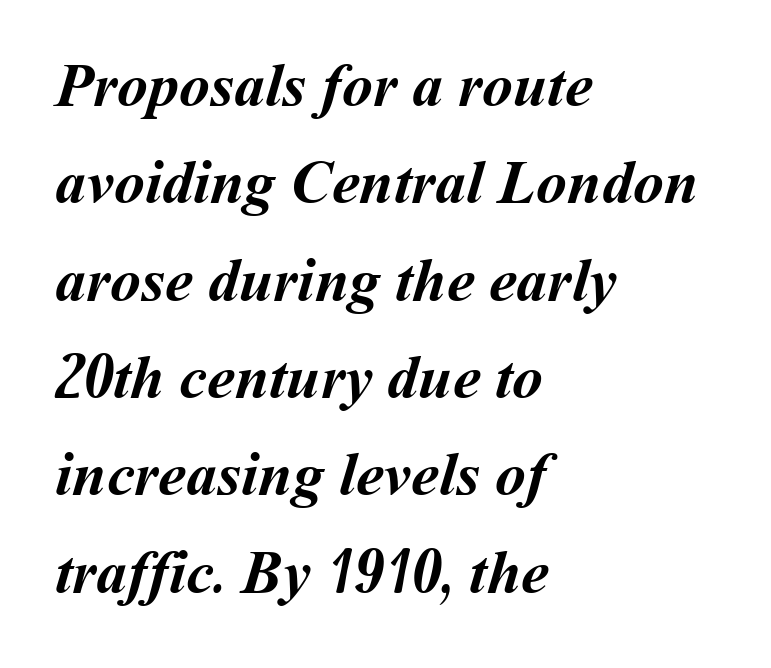
The image shows 62 px semibold type; set left-aligned, normal line spacing (1.57x), normal letter spacing, not underlined; medium stroke contrast and a medium x-height.
